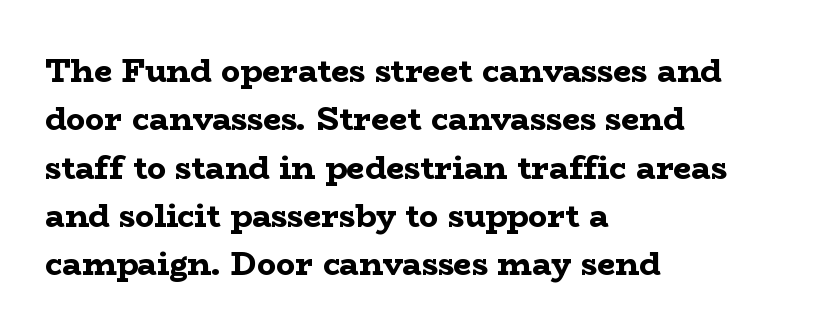
Nobody touched the tracking dial on this one. The typeface chosen for these lines features serifs. No italicization has been applied; the sample stays upright. Proportional: the letters do not fall into vertical columns.
